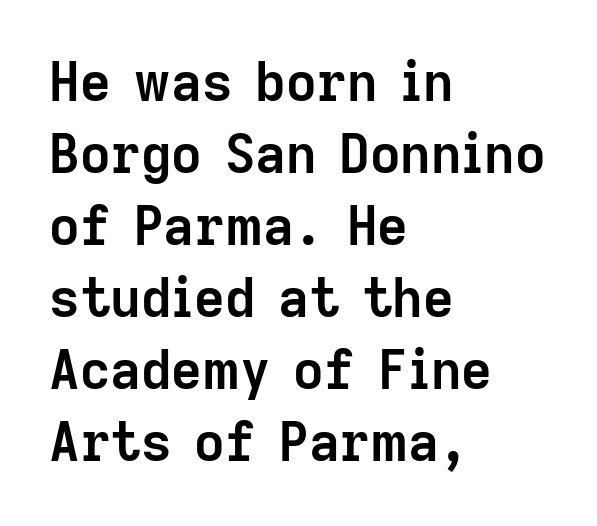
Looks like regular typesetting: each glyph gets only the width it needs. The rendering uses a moderate line-height, typical for paragraphs. Grotesque or geometric, the face here clearly has no serifs. Short note: letters normally spaced. Emphasis by weight is at full strength: bold. Compared with a centered layout, this one pins lines to the left instead.
